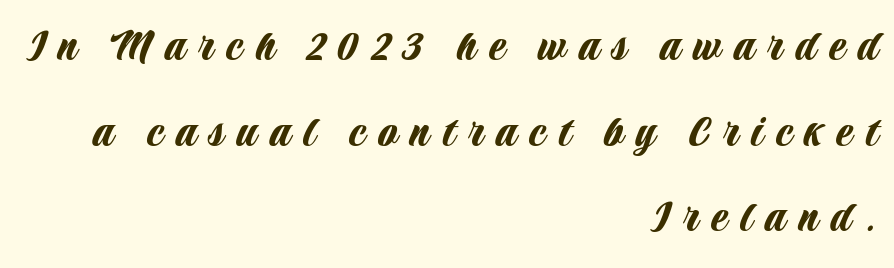
The image shows 49 px condensed sans-serif type; set right-aligned, line spacing 1.75x, unusually wide letter spacing (+0.26 em), not underlined; low stroke contrast and a large x-height.
